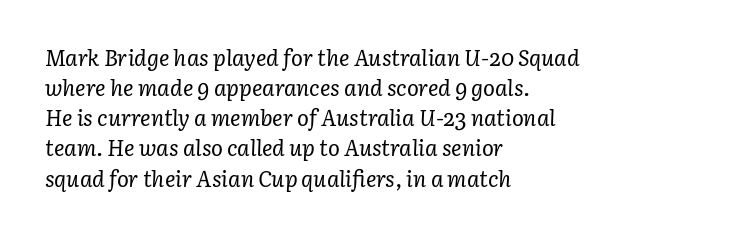
{"italic": "yes", "lean": "right", "slant_degrees": 3, "bold": "no", "underline": "no", "align": "left", "line_spacing": "normal", "line_spacing_ratio": 1.37, "letter_spacing": "normal", "letter_spacing_em": 0.0, "glyph_px": 22}
